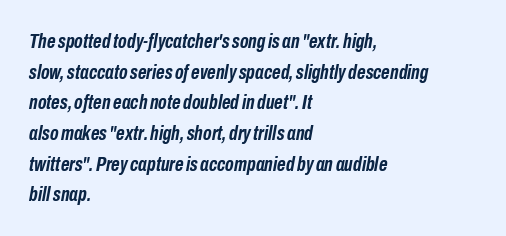
{"italic": "yes", "lean": "right", "slant_degrees": 10, "bold": "yes", "underline": "no", "align": "left", "line_spacing": "normal", "line_spacing_ratio": 1.46, "letter_spacing": "normal", "letter_spacing_em": 0.0, "glyph_px": 21}
